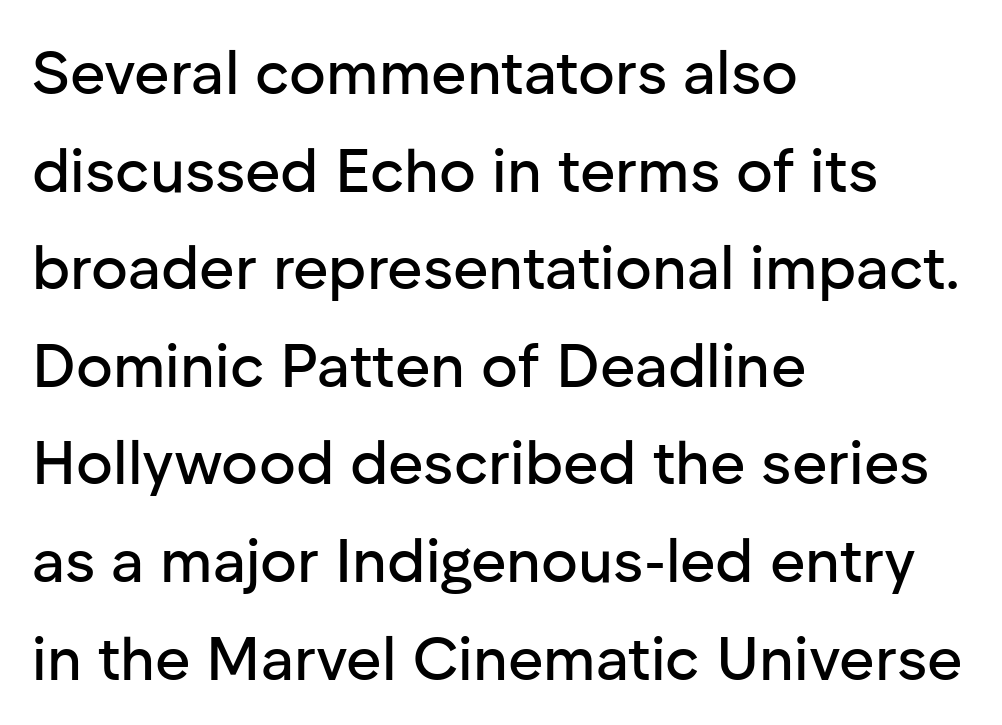
Normally led — the rows are evenly, conventionally spaced. The letters sit at their default tracking, neither squeezed nor spread. The zone under the glyphs is completely vacant. The lines in this sample share a left origin and differ only in where they stop. The passage shown is typed in a proportional face where columns would drift. Tall strokes in this sample are plumb rather than angled.
